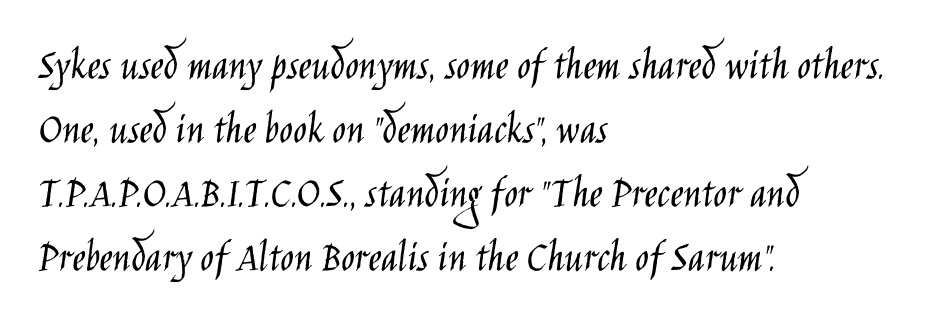
Anything drawn beneath the words? Only blank space. The line texture is even and compact thanks to regular tracking. A typesetter would call this leading conventional body-copy spacing. Compared with a centered layout, this one pins lines to the left instead.
